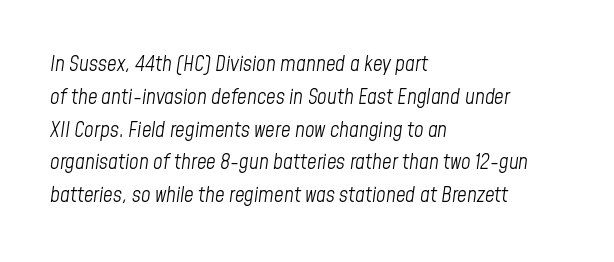
Q: Is the text bold? A: No.
Q: Is the text italic (slanted)? A: Yes, it leans right by about 8 degrees.
Q: Is the text underlined? A: No.
Q: How is the paragraph aligned? A: Left-aligned.
Q: Is the spacing between letters normal or unusually wide? A: Normal.
Q: Is the spacing between lines tight, normal or loose? A: Normal.
